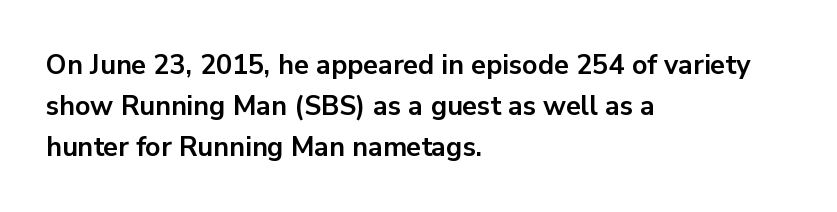
The image shows 27 px bold type, upright; set left-aligned, normal line spacing (1.51x), normal letter spacing, not underlined.
